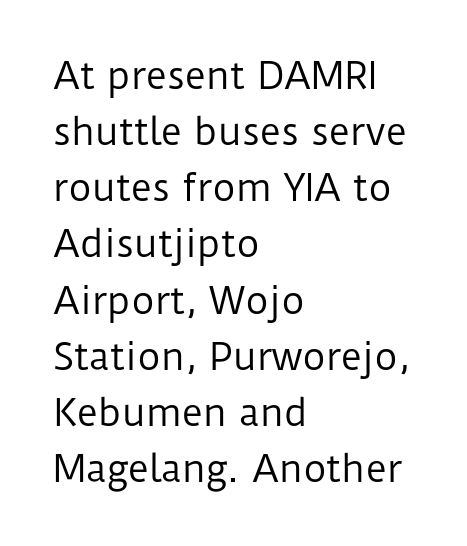
The image shows 36 px regular-weight sans-serif type, upright; set left-aligned, normal line spacing (1.56x), normal letter spacing, not underlined; low stroke contrast and a medium x-height.
